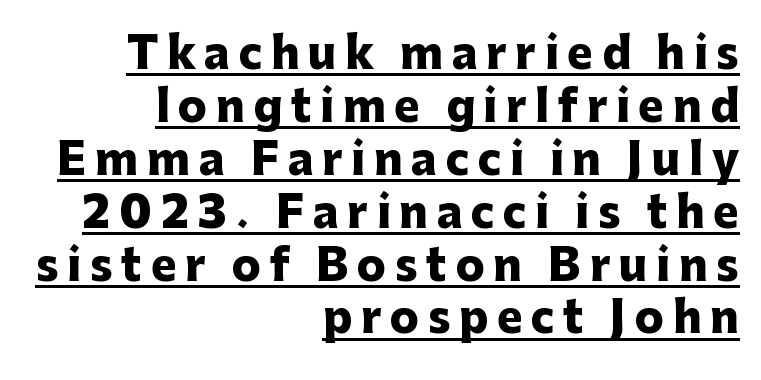
{"serif": "no", "italic": "no", "bold": "yes", "weight": "heavy", "width": "normal", "stroke_contrast": "low", "x_height": "medium", "monospaced": "no", "underline": "yes", "align": "right", "line_spacing_ratio": 1.23, "letter_spacing": "wide", "letter_spacing_em": 0.2, "glyph_px": 43}
